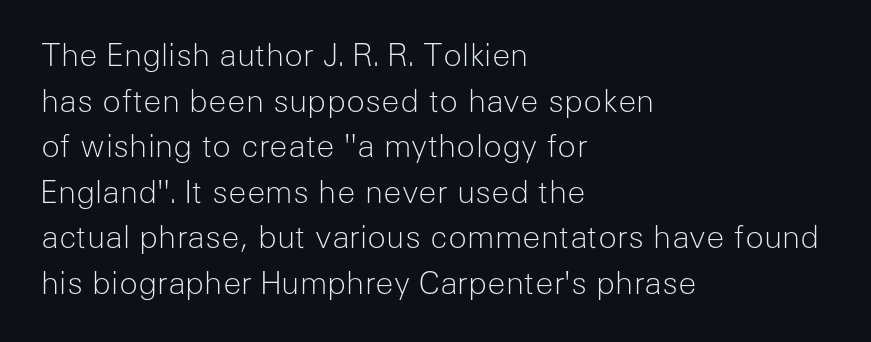
Q: Is the text bold? A: No.
Q: Is the text italic (slanted)? A: No, it is upright.
Q: Is the typeface a serif or a sans-serif typeface? A: Sans-serif.
Q: Is the text underlined? A: No.
Q: How is the paragraph aligned? A: Left-aligned.
Q: Is the spacing between letters normal or unusually wide? A: Normal.
Q: Is the spacing between lines tight, normal or loose? A: Normal.
Q: Width (condensed, normal, or wide)? A: Normal.
Q: Stroke contrast? A: Low.
Q: x-height? A: Medium.
Q: Monospaced? A: No.
